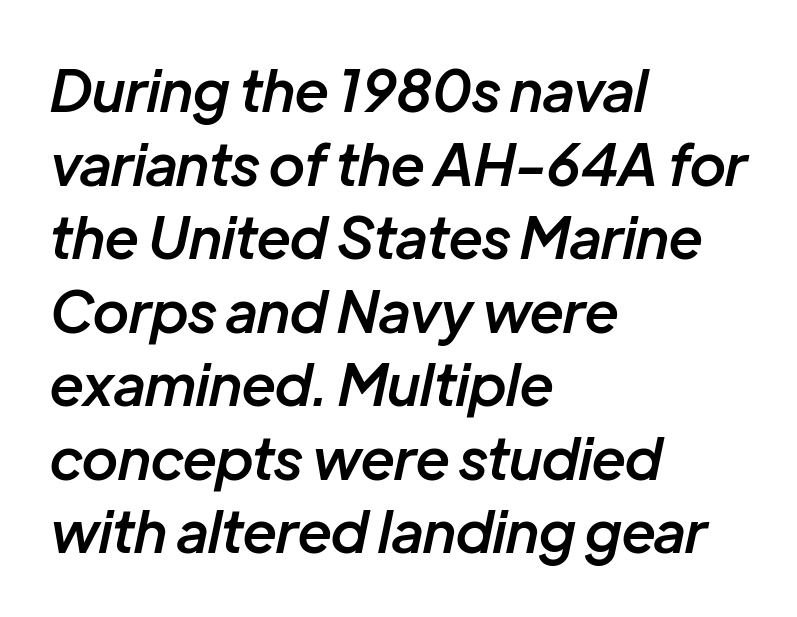
Line beginnings align vertically; line endings do not. Here the designer chose a conventional face with non-uniform glyph widths. Reading down the column, the eye jumps a familiar distance to each next line. Yep, that's italic — everything's leaning. A fair bit of extra ink — the face is semibold, not bold. Lines of text with bare space underneath.
